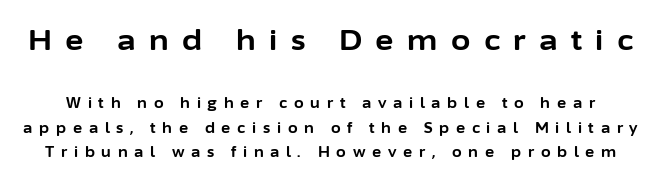
Q: Is the text bold? A: Yes.
Q: Is the text italic (slanted)? A: No, it is upright.
Q: Is the typeface a serif or a sans-serif typeface? A: Sans-serif.
Q: Is the text underlined? A: No.
Q: Is the spacing between letters normal or unusually wide? A: Unusually wide.
Q: Which block of text is set in a larger size, the first (top) or the second (bottom)? A: The first (top) one.
Q: Width (condensed, normal, or wide)? A: Normal.
Q: Stroke contrast? A: Low.
Q: x-height? A: Medium.
Q: Monospaced? A: No.
